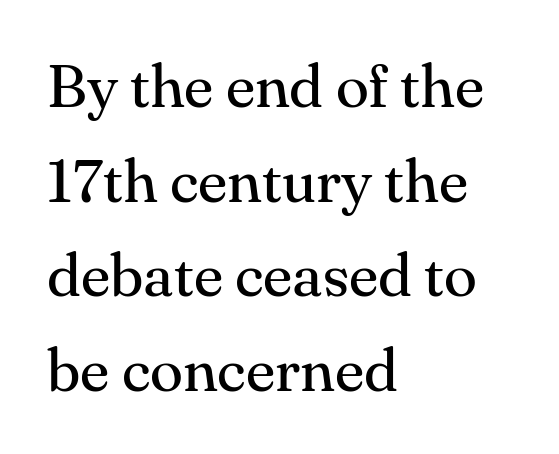
Q: Is the text bold? A: No.
Q: Is the text italic (slanted)? A: No, it is upright.
Q: Is the typeface a serif or a sans-serif typeface? A: Serif.
Q: Is the text underlined? A: No.
Q: How is the paragraph aligned? A: Left-aligned.
Q: Is the spacing between letters normal or unusually wide? A: Normal.
Q: Is the spacing between lines tight, normal or loose? A: Normal.
Q: Width (condensed, normal, or wide)? A: Normal.
Q: Stroke contrast? A: Medium.
Q: x-height? A: Small.
Q: Monospaced? A: No.
